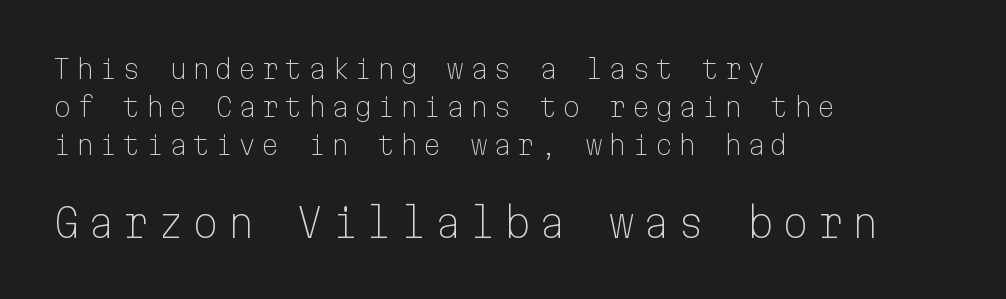
The image shows 39 px light sans-serif type, upright, monospaced; set left-aligned, normal line spacing (1.47x), not underlined; the second (bottom) block is 1.5x larger; low stroke contrast and a medium x-height.
